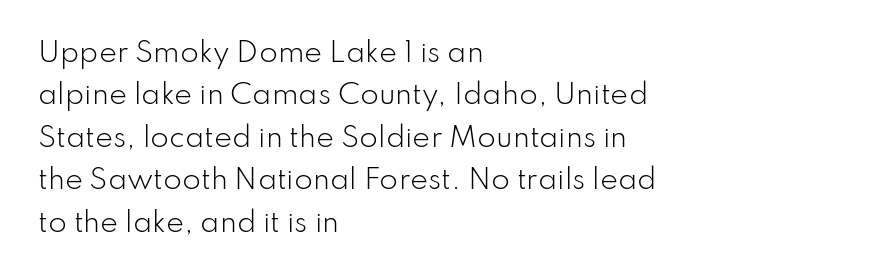
Q: Is the text bold? A: No.
Q: Is the text italic (slanted)? A: No, it is upright.
Q: Is the text underlined? A: No.
Q: How is the paragraph aligned? A: Left-aligned.
Q: Is the spacing between letters normal or unusually wide? A: Normal.
Q: Is the spacing between lines tight, normal or loose? A: Normal.
